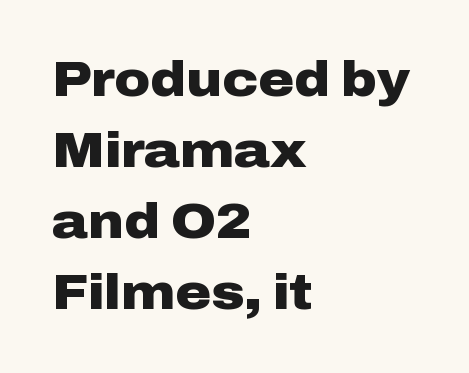
{"serif": "no", "italic": "no", "bold": "yes", "weight": "heavy", "width": "wide", "stroke_contrast": "low", "x_height": "medium", "monospaced": "no", "underline": "no", "align": "left", "line_spacing": "normal", "line_spacing_ratio": 1.45, "letter_spacing": "normal", "letter_spacing_em": 0.0, "glyph_px": 49}
